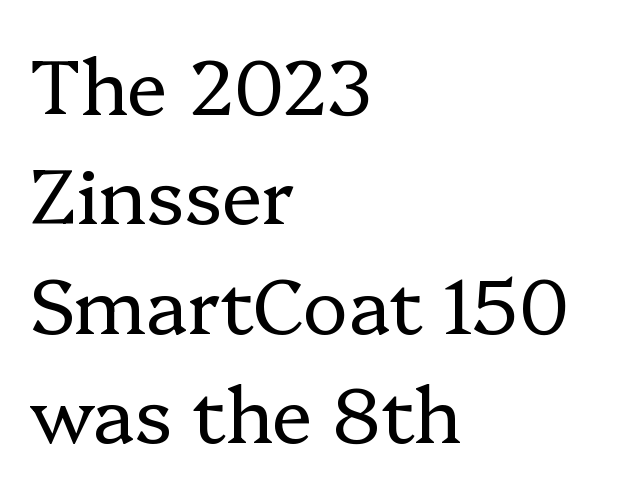
A student would call this left alignment; a typographer would say flush left, rag right. Is this a heavy cut? Hardly; it is regular or lighter. Line spacing here is normal. Spacing verdict: proportional, widths tailored to each character. The type is set solid horizontally, with unmodified tracking.
